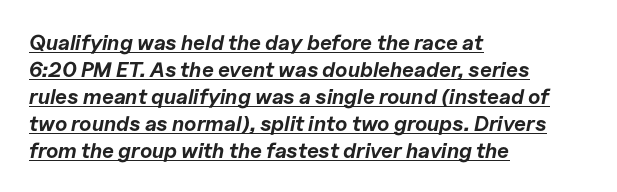
{"italic": "yes", "lean": "right", "slant_degrees": 11, "bold": "yes", "underline": "yes", "align": "left", "line_spacing": "normal", "line_spacing_ratio": 1.28, "letter_spacing": "normal", "letter_spacing_em": 0.0, "glyph_px": 21}
